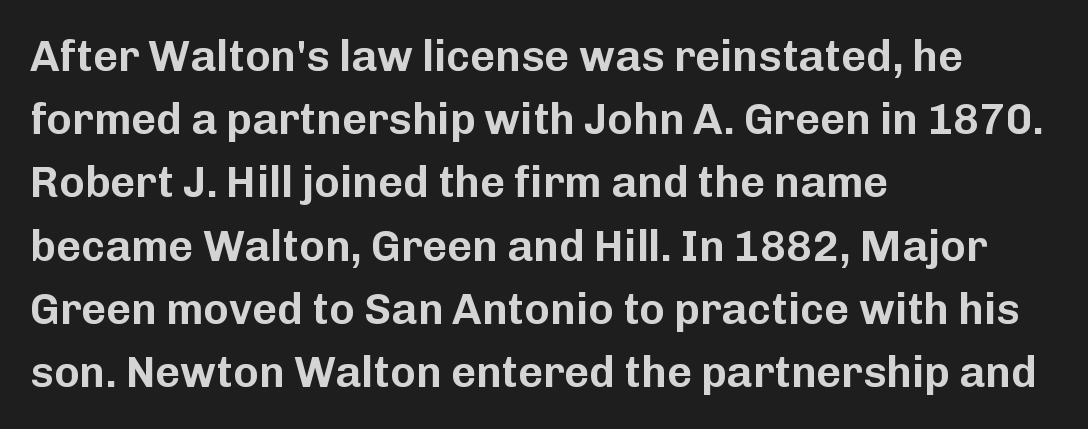
The image shows 43 px sans-serif type, upright; set left-aligned, normal line spacing (1.47x), normal letter spacing, not underlined; low stroke contrast and a medium x-height.
